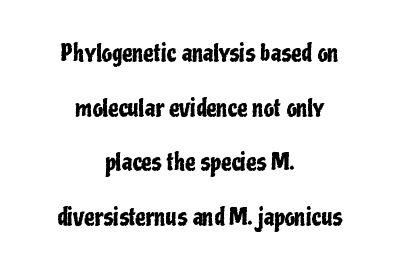
{"italic": "no", "underline": "no", "align": "center", "line_spacing": "loose", "line_spacing_ratio": 2.38, "letter_spacing": "normal", "letter_spacing_em": 0.0, "glyph_px": 23}
